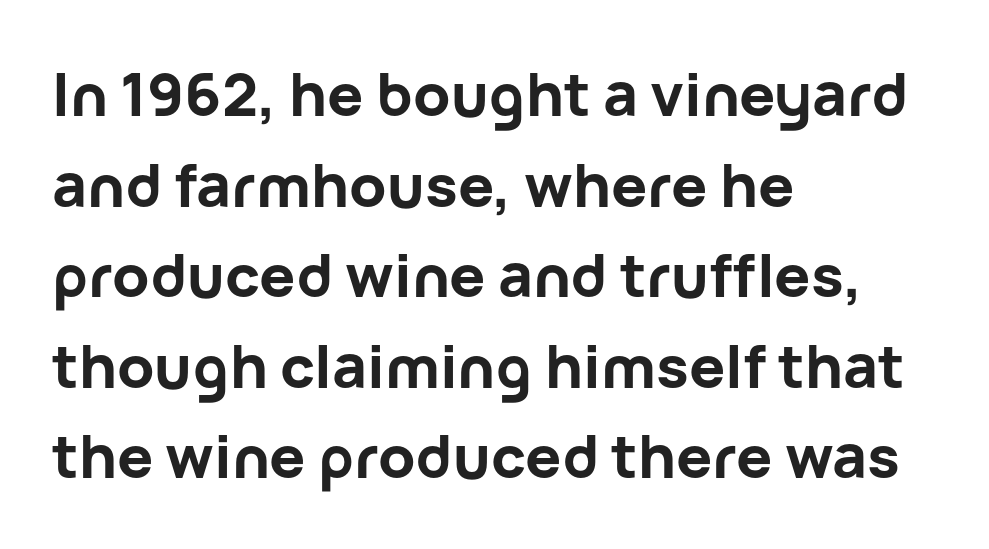
These lines keep a tight, regular rhythm from letter to letter. Notice how the passage keeps a crisp vertical edge on the left only. This sample uses a sans-serif face. Anything drawn beneath the words? Only blank space.
